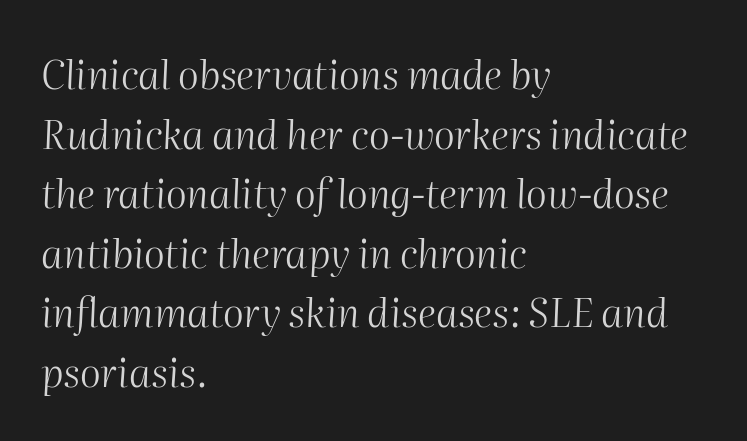
{"italic": "yes", "lean": "right", "slant_degrees": 2, "bold": "no", "weight": "light", "width": "normal", "stroke_contrast": "medium", "x_height": "medium", "monospaced": "no", "underline": "no", "align": "left", "line_spacing": "normal", "line_spacing_ratio": 1.49, "letter_spacing": "normal", "letter_spacing_em": 0.0, "glyph_px": 40}
